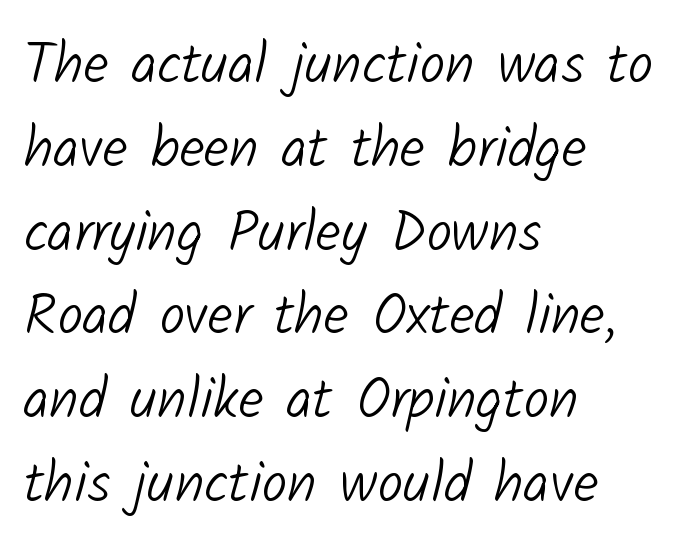
Each word holds together tightly as a unit, with standard inter-letter gaps. A clean baseline with only descenders dipping below it. Do the characters align in a grid? No, the font is proportional. Classification — sans serif. Line spacing here is normal.
